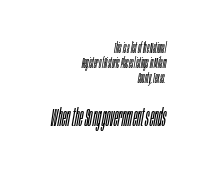
The later block is typeset at a bigger size than the earlier block. Characters are canted at an angle relative to the baseline's perpendicular. Typeset ragged left — the right edge is the straight one. The passage shown has conventional tracking throughout. The specimen omits any rule beneath the text block's lines.
